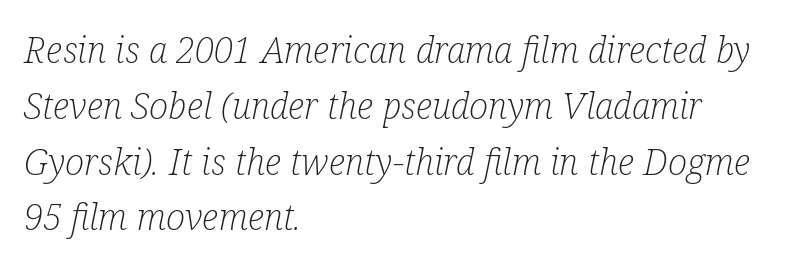
Q: Is the text bold? A: No.
Q: Is the text italic (slanted)? A: Yes, it leans right by about 12 degrees.
Q: Is the typeface a serif or a sans-serif typeface? A: Serif.
Q: Is the text underlined? A: No.
Q: How is the paragraph aligned? A: Left-aligned.
Q: Is the spacing between letters normal or unusually wide? A: Normal.
Q: Is the spacing between lines tight, normal or loose? A: Normal.
Q: Width (condensed, normal, or wide)? A: Condensed.
Q: Stroke contrast? A: Low.
Q: x-height? A: Medium.
Q: Monospaced? A: No.
